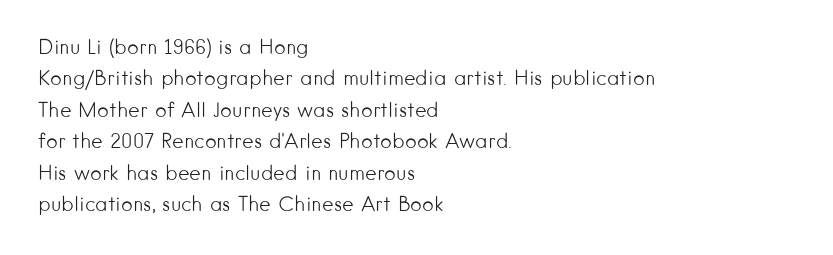
The image shows 20 px text type, upright; set left-aligned, normal line spacing (1.57x), normal letter spacing, not underlined.
